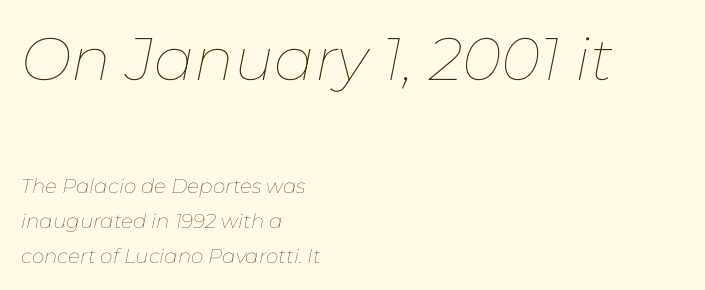
Q: Is the text bold? A: No.
Q: Is the text italic (slanted)? A: Yes, it leans right by about 11 degrees.
Q: Is the text underlined? A: No.
Q: How is the paragraph aligned? A: Left-aligned.
Q: Is the spacing between letters normal or unusually wide? A: Normal.
Q: Which block of text is set in a larger size, the first (top) or the second (bottom)? A: The first (top) one.
Q: Width (condensed, normal, or wide)? A: Normal.
Q: Stroke contrast? A: Low.
Q: x-height? A: Medium.
Q: Monospaced? A: No.
